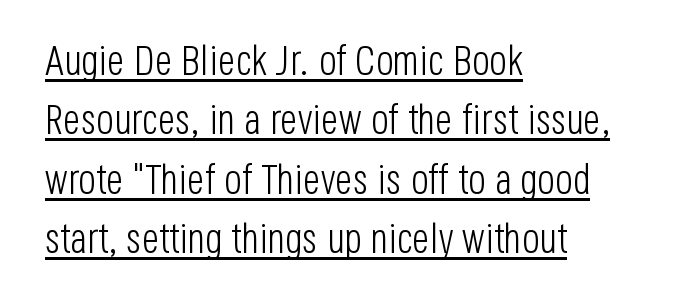
The image shows 41 px light, condensed sans-serif type, upright; set left-aligned, normal line spacing (1.45x), normal letter spacing, underlined; low stroke contrast and a large x-height.
